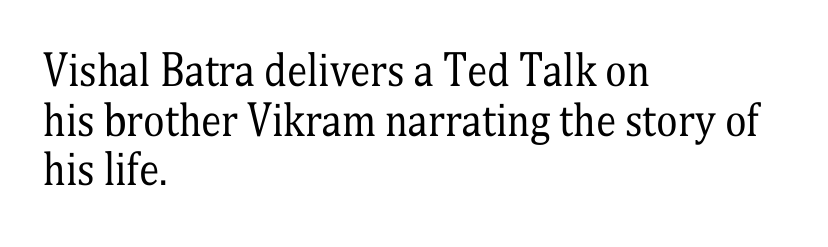
{"serif": "yes", "italic": "no", "bold": "no", "weight": "regular", "width": "condensed", "stroke_contrast": "medium", "x_height": "medium", "monospaced": "no", "underline": "no", "align": "left", "line_spacing_ratio": 1.21, "letter_spacing": "normal", "letter_spacing_em": 0.0, "glyph_px": 41}
